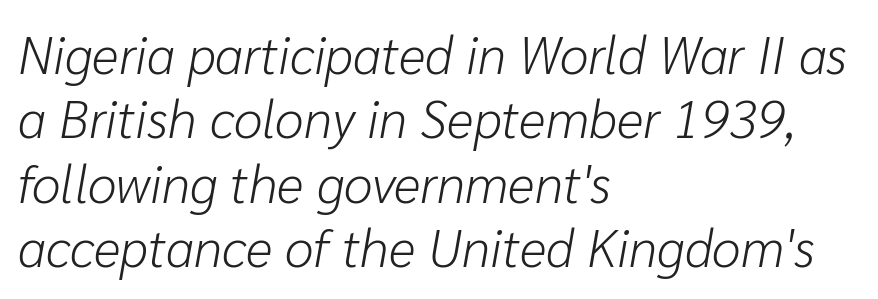
The compositor pushed each line to the left boundary. These lines keep a tight, regular rhythm from letter to letter. The typography opts for an oblique posture over an upright one. The weight would be labelled regular, book, light, or lighter still. This rendering features lettering with no underline. You could not count columns in this text — the font is proportionally spaced.
